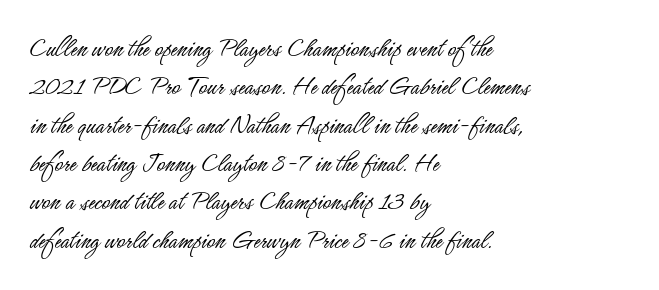
The image shows 28 px light, condensed sans-serif type; set left-aligned, normal line spacing (1.37x), normal letter spacing, not underlined; low stroke contrast and a small x-height.
